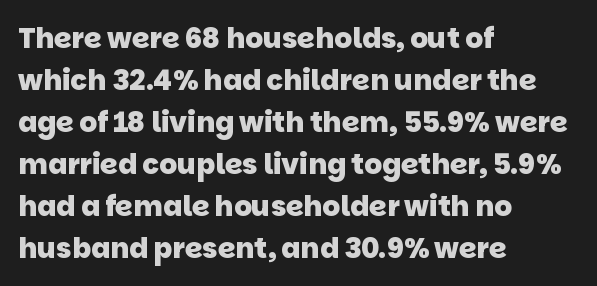
The image shows 28 px heavy sans-serif type; set left-aligned, normal line spacing (1.5x), normal letter spacing, not underlined; low stroke contrast and a large x-height.
